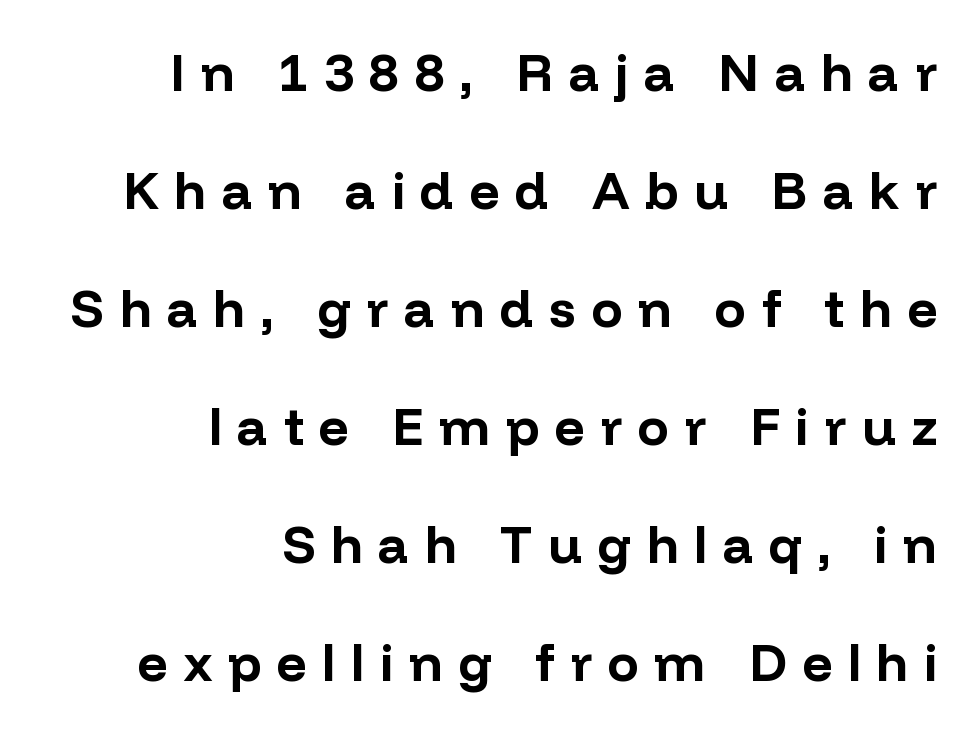
Q: Is the text bold? A: Yes.
Q: Is the text italic (slanted)? A: No, it is upright.
Q: Is the typeface a serif or a sans-serif typeface? A: Sans-serif.
Q: Is the text underlined? A: No.
Q: How is the paragraph aligned? A: Right-aligned.
Q: Is the spacing between letters normal or unusually wide? A: Unusually wide.
Q: Is the spacing between lines tight, normal or loose? A: Loose.
Q: Width (condensed, normal, or wide)? A: Normal.
Q: Stroke contrast? A: Low.
Q: x-height? A: Medium.
Q: Monospaced? A: No.
